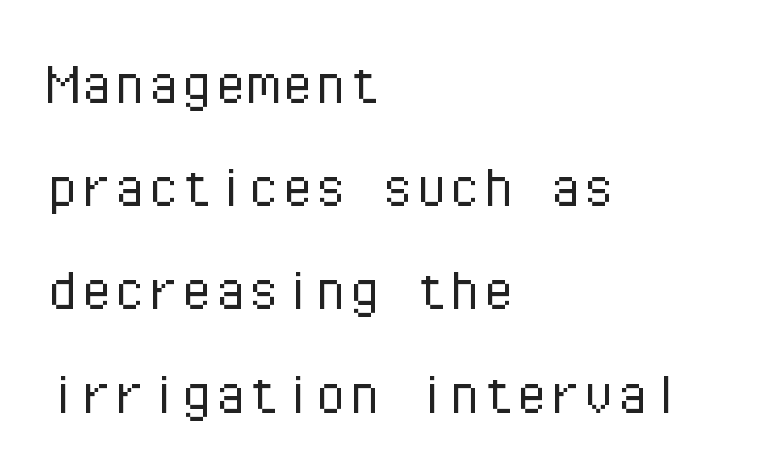
Q: Is the text bold? A: No.
Q: Is the text italic (slanted)? A: No, it is upright.
Q: Is the typeface a serif or a sans-serif typeface? A: Sans-serif.
Q: Is the text underlined? A: No.
Q: How is the paragraph aligned? A: Left-aligned.
Q: Is the spacing between letters normal or unusually wide? A: Normal.
Q: Is the spacing between lines tight, normal or loose? A: Normal.
Q: Width (condensed, normal, or wide)? A: Normal.
Q: Stroke contrast? A: Low.
Q: x-height? A: Medium.
Q: Monospaced? A: Yes.
